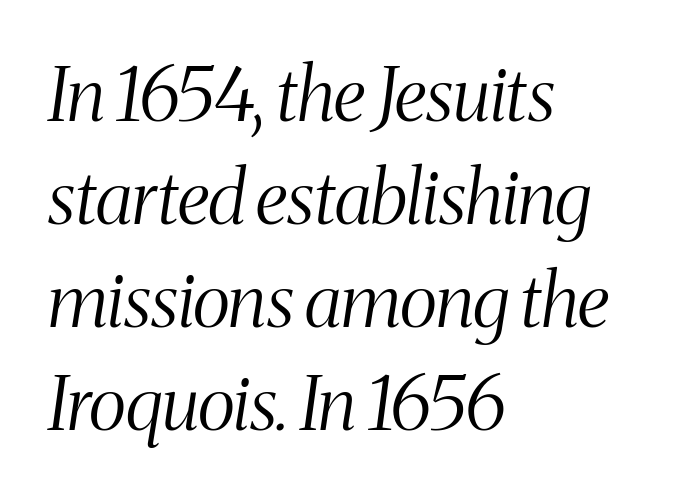
Q: Is the text bold? A: No.
Q: Is the text italic (slanted)? A: Yes, it leans right by about 8 degrees.
Q: Is the typeface a serif or a sans-serif typeface? A: Serif.
Q: Is the text underlined? A: No.
Q: How is the paragraph aligned? A: Left-aligned.
Q: Is the spacing between letters normal or unusually wide? A: Normal.
Q: Is the spacing between lines tight, normal or loose? A: Normal.
Q: Width (condensed, normal, or wide)? A: Condensed.
Q: Stroke contrast? A: Medium.
Q: x-height? A: Medium.
Q: Monospaced? A: No.
